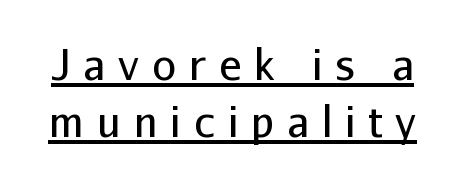
The image shows 42 px regular-weight sans-serif type, upright; set normal line spacing (1.36x), unusually wide letter spacing (+0.31 em), underlined; low stroke contrast and a medium x-height.
